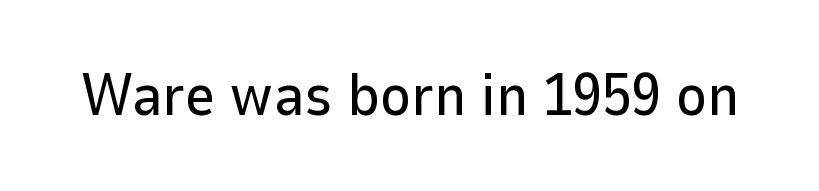
{"serif": "no", "italic": "no", "width": "normal", "stroke_contrast": "low", "x_height": "medium", "monospaced": "no", "underline": "no", "letter_spacing": "normal", "letter_spacing_em": 0.0, "glyph_px": 59}
